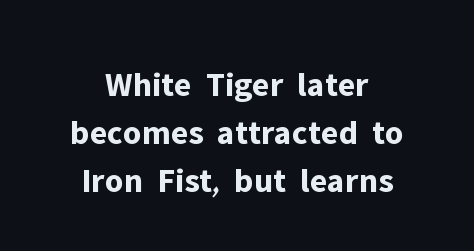
Varying glyph widths throughout — classic text-font behaviour. Any mark beneath the type? The region is blank. Baseline-to-baseline distance is the conventional proportion of letter height. Typographically, this falls in the sans-serif category. How are the letters spaced? Ordinarily, with no added tracking. Style check: upright.
